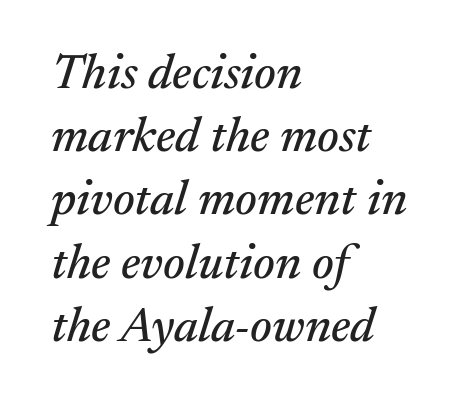
Q: Is the text italic (slanted)? A: Yes, it leans right by about 17 degrees.
Q: Is the typeface a serif or a sans-serif typeface? A: Serif.
Q: Is the text underlined? A: No.
Q: How is the paragraph aligned? A: Left-aligned.
Q: Is the spacing between letters normal or unusually wide? A: Normal.
Q: Is the spacing between lines tight, normal or loose? A: Normal.
Q: Width (condensed, normal, or wide)? A: Normal.
Q: Stroke contrast? A: Medium.
Q: x-height? A: Medium.
Q: Monospaced? A: No.
